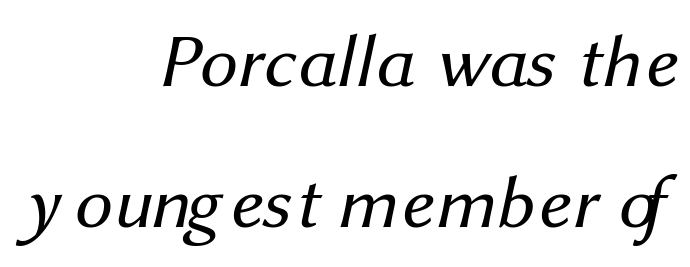
{"serif": "no", "bold": "no", "weight": "regular", "width": "normal", "stroke_contrast": "medium", "x_height": "medium", "monospaced": "no", "underline": "no", "align": "right", "line_spacing_ratio": 1.88, "letter_spacing": "normal", "letter_spacing_em": 0.0, "glyph_px": 75}
